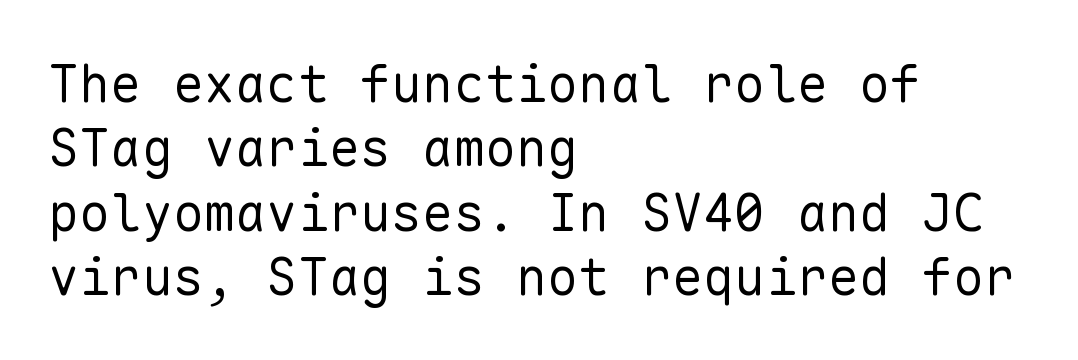
{"serif": "no", "italic": "no", "bold": "no", "weight": "regular", "width": "normal", "stroke_contrast": "low", "x_height": "medium", "monospaced": "yes", "underline": "no", "align": "left", "line_spacing_ratio": 1.24, "letter_spacing": "normal", "letter_spacing_em": 0.0, "glyph_px": 52}
